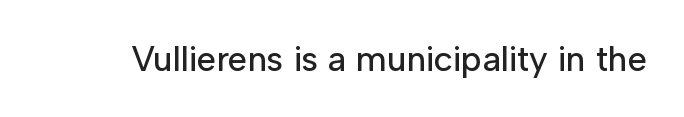
Q: Is the text italic (slanted)? A: No, it is upright.
Q: Is the typeface a serif or a sans-serif typeface? A: Sans-serif.
Q: Is the text underlined? A: No.
Q: Is the spacing between letters normal or unusually wide? A: Normal.
Q: Width (condensed, normal, or wide)? A: Normal.
Q: Stroke contrast? A: Low.
Q: x-height? A: Medium.
Q: Monospaced? A: No.
